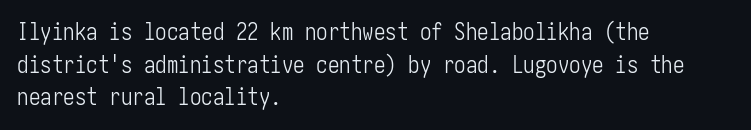
Q: Is the text bold? A: No.
Q: Is the text italic (slanted)? A: No, it is upright.
Q: Is the text underlined? A: No.
Q: How is the paragraph aligned? A: Left-aligned.
Q: Is the spacing between letters normal or unusually wide? A: Normal.
Q: Is the spacing between lines tight, normal or loose? A: Normal.
